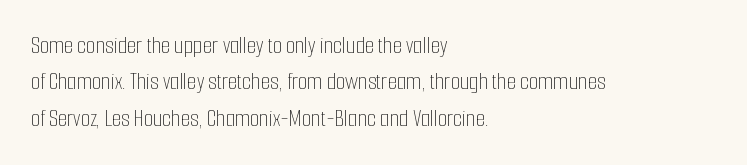
The image shows 24 px text type, upright; set left-aligned, normal line spacing (1.52x), normal letter spacing, not underlined.
